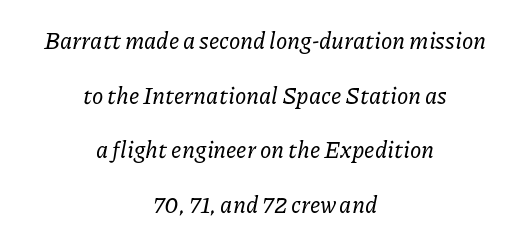
Q: Is the text italic (slanted)? A: Yes, it leans right by about 11 degrees.
Q: Is the text underlined? A: No.
Q: How is the paragraph aligned? A: Centered.
Q: Is the spacing between letters normal or unusually wide? A: Normal.
Q: Is the spacing between lines tight, normal or loose? A: Loose.
